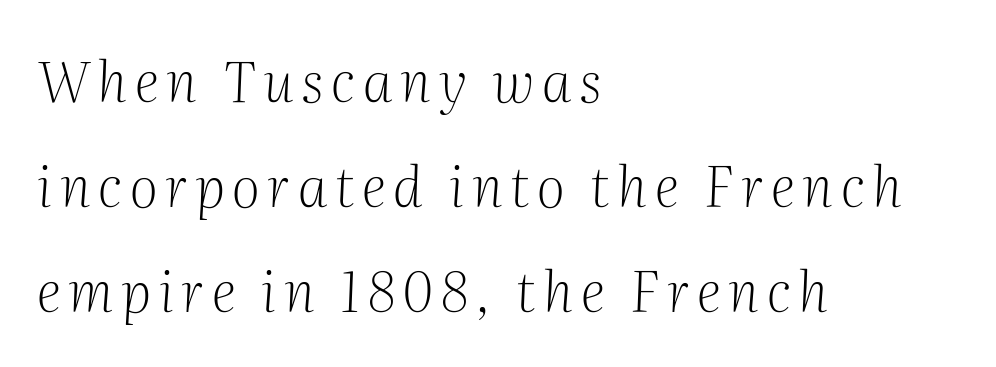
Loosely led — the rows are spread out. Words float on clear page, feet unadorned. The weight would be labelled regular, book, light, or lighter still. Is this a sans? No — the strokes have serifs. The face used here is proportionally spaced, like ordinary book or web type.
